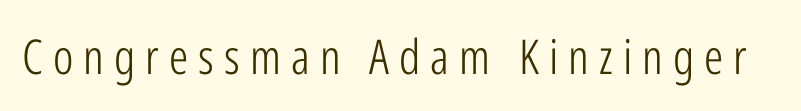
Stems here are at most as thick as an everyday book face. A typesetter would call this heavily tracked-out type. This sample uses an upright cut, with every glyph sitting square on the baseline. The glyphs are unaccompanied by any horizontal stroke below them.
